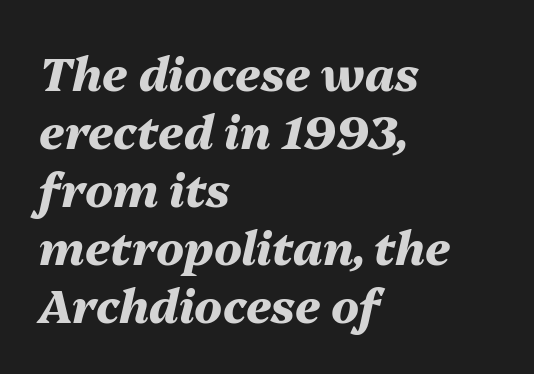
{"italic": "yes", "lean": "right", "slant_degrees": 13, "bold": "yes", "weight": "heavy", "width": "normal", "stroke_contrast": "medium", "x_height": "medium", "monospaced": "no", "underline": "no", "align": "left", "line_spacing": "normal", "line_spacing_ratio": 1.26, "letter_spacing": "normal", "letter_spacing_em": 0.0, "glyph_px": 46}
